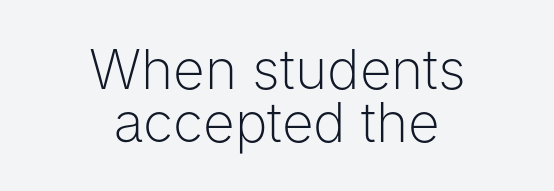
Q: Is the text bold? A: No.
Q: Is the text italic (slanted)? A: No, it is upright.
Q: Is the typeface a serif or a sans-serif typeface? A: Sans-serif.
Q: Is the text underlined? A: No.
Q: How is the paragraph aligned? A: Centered.
Q: Is the spacing between letters normal or unusually wide? A: Normal.
Q: Is the spacing between lines tight, normal or loose? A: Tight.
Q: Width (condensed, normal, or wide)? A: Normal.
Q: Stroke contrast? A: Low.
Q: x-height? A: Medium.
Q: Monospaced? A: No.
